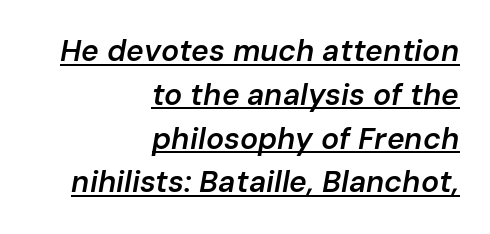
The image shows 30 px semibold type, italic (leaning right); set right-aligned, normal line spacing (1.46x), normal letter spacing, underlined; low stroke contrast and a medium x-height.
